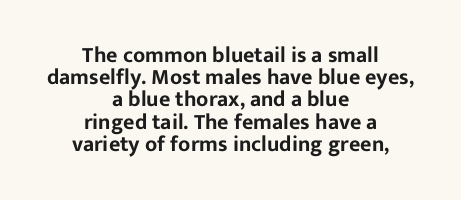
Italic? Not at all — the glyphs are vertical. Is the block centered? Yes — each line is placed symmetrically about the middle. Interline gaps are noticeably narrow in this sample. Compared with typical body copy, the letter spacing here is the same.
